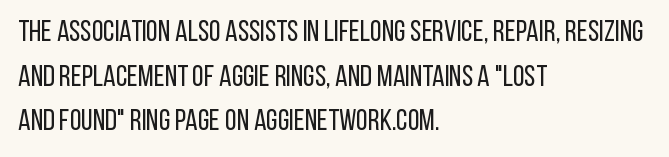
Where is the straight margin? On the left. Varying glyph widths throughout — classic text-font behaviour. Look at the tracking — it's just the regular setting, nothing added. When letters stand straight like this, we call the style roman or upright. Glance below the letters and you will spot only blank space.
